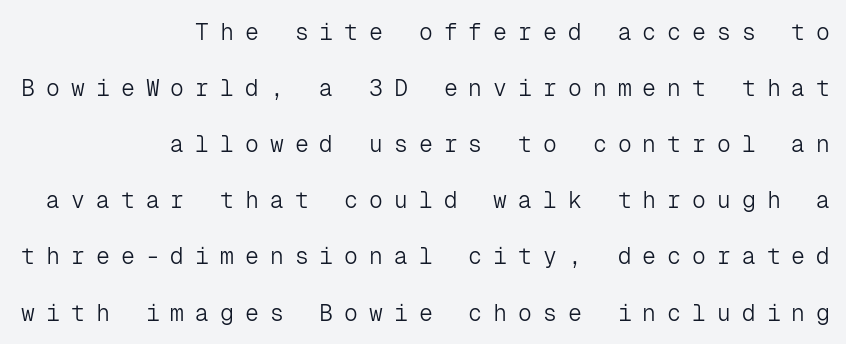
{"italic": "no", "bold": "no", "underline": "no", "align": "right", "line_spacing": "loose", "line_spacing_ratio": 2.44, "letter_spacing": "wide", "letter_spacing_em": 0.48, "glyph_px": 23}
